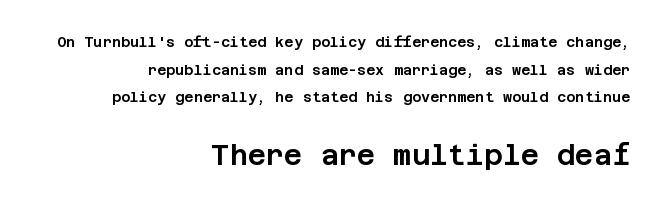
Does the copy run flush right? Yes — the right margin is perfectly even. The lines are spread far apart with generous leading. Do the letters lean? They stand straight. Caption: standard tracking, unaltered. The passage shown is not underscored anywhere.
